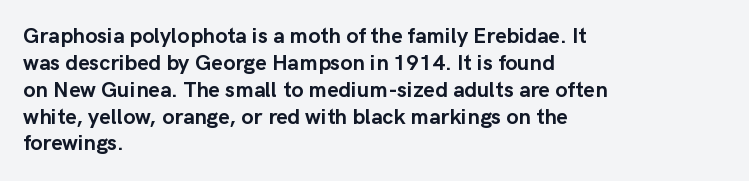
{"italic": "no", "bold": "yes", "underline": "no", "align": "left", "line_spacing_ratio": 1.22, "letter_spacing": "normal", "letter_spacing_em": 0.0, "glyph_px": 22}
